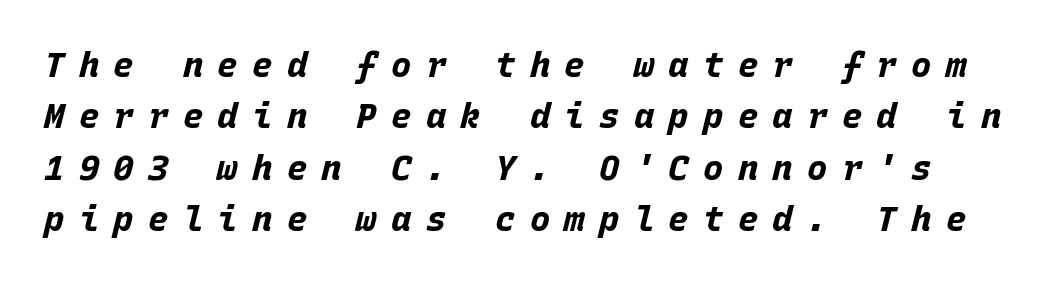
Spacing between characters has been opened up far beyond the box default. Characters are canted at an angle relative to the baseline's perpendicular. The passage shown is typed in a monospace face where columns stay perfectly aligned. The font is running at its bold setting.
